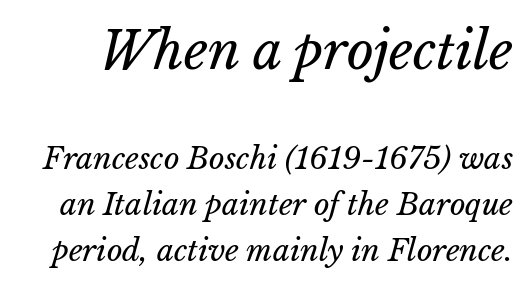
Q: Is the text bold? A: No.
Q: Is the text italic (slanted)? A: Yes, it leans right by about 15 degrees.
Q: Is the text underlined? A: No.
Q: Is the spacing between letters normal or unusually wide? A: Normal.
Q: Is the spacing between lines tight, normal or loose? A: Normal.
Q: Which block of text is set in a larger size, the first (top) or the second (bottom)? A: The first (top) one.
Q: Width (condensed, normal, or wide)? A: Normal.
Q: Stroke contrast? A: Low.
Q: x-height? A: Medium.
Q: Monospaced? A: No.
